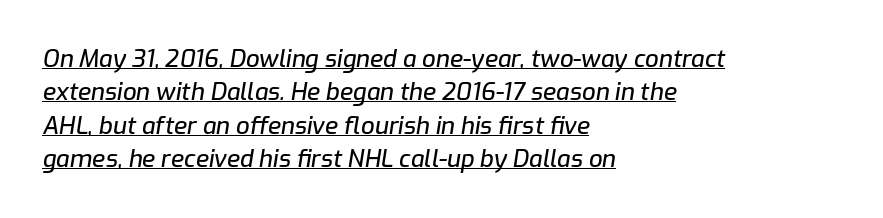
Has an underline been added? It has. Horizontal alignment here is leftward, the default for most running prose. Inter-character spacing is left at the font's built-in metrics. Does the leading feel generous? No, just average. Italic? Definitely — the glyphs are oblique.
